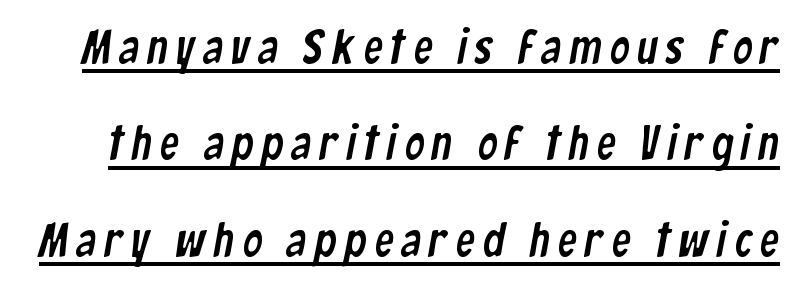
The image shows 48 px condensed sans-serif type; set loose line spacing (2.01x), underlined; low stroke contrast and a medium x-height.
